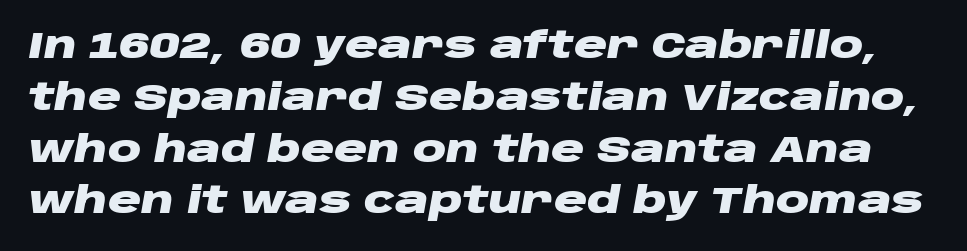
Q: Is the text bold? A: Yes.
Q: Is the text italic (slanted)? A: Yes, it leans right by about 10 degrees.
Q: Is the text underlined? A: No.
Q: Is the spacing between letters normal or unusually wide? A: Normal.
Q: Is the spacing between lines tight, normal or loose? A: Normal.
Q: Width (condensed, normal, or wide)? A: Wide.
Q: Stroke contrast? A: Low.
Q: x-height? A: Large.
Q: Monospaced? A: No.
